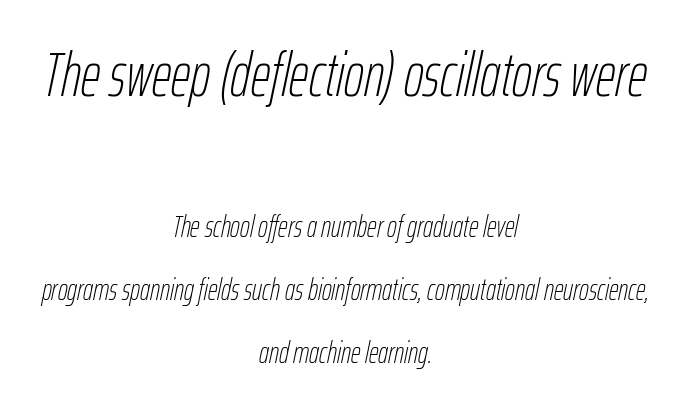
Q: Is the text bold? A: No.
Q: Is the text italic (slanted)? A: Yes, it leans right by about 12 degrees.
Q: Is the text underlined? A: No.
Q: How is the paragraph aligned? A: Centered.
Q: Is the spacing between letters normal or unusually wide? A: Normal.
Q: Is the spacing between lines tight, normal or loose? A: Loose.
Q: Which block of text is set in a larger size, the first (top) or the second (bottom)? A: The first (top) one.
Q: Width (condensed, normal, or wide)? A: Condensed.
Q: Stroke contrast? A: Low.
Q: x-height? A: Medium.
Q: Monospaced? A: No.
